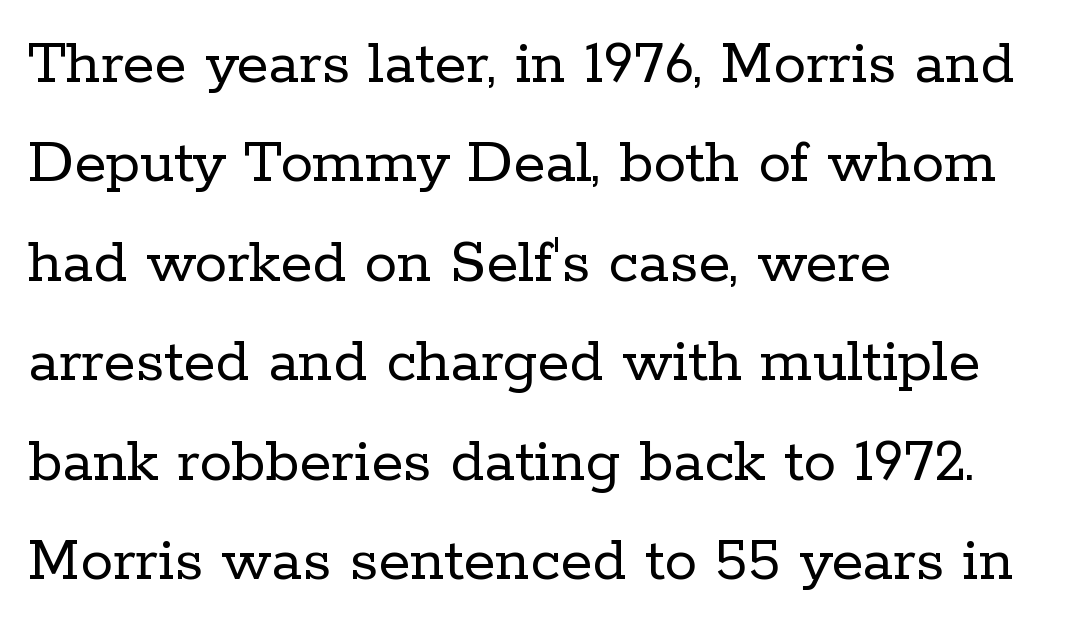
Type style note: has serifs. The rendering uses a moderate line-height, typical for paragraphs. This sample is left-justified, so line endings fall wherever the words run out. Weight: not bold — regular or lighter.
